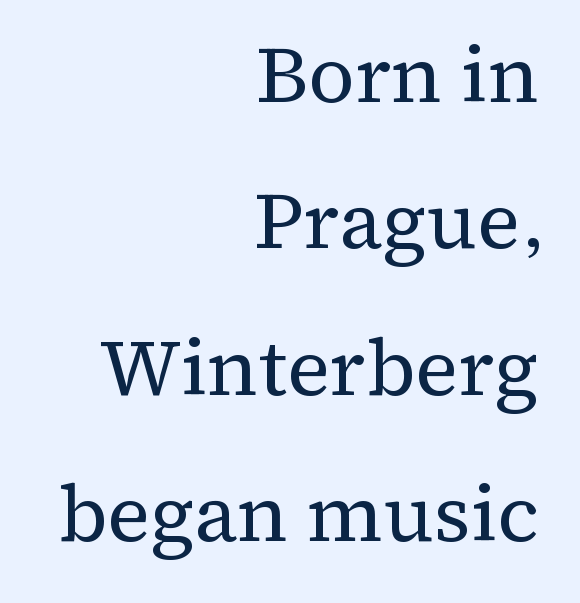
Q: Is the text bold? A: No.
Q: Is the text italic (slanted)? A: No, it is upright.
Q: Is the typeface a serif or a sans-serif typeface? A: Serif.
Q: Is the text underlined? A: No.
Q: How is the paragraph aligned? A: Right-aligned.
Q: Is the spacing between letters normal or unusually wide? A: Normal.
Q: Width (condensed, normal, or wide)? A: Normal.
Q: Stroke contrast? A: Medium.
Q: x-height? A: Medium.
Q: Monospaced? A: No.
